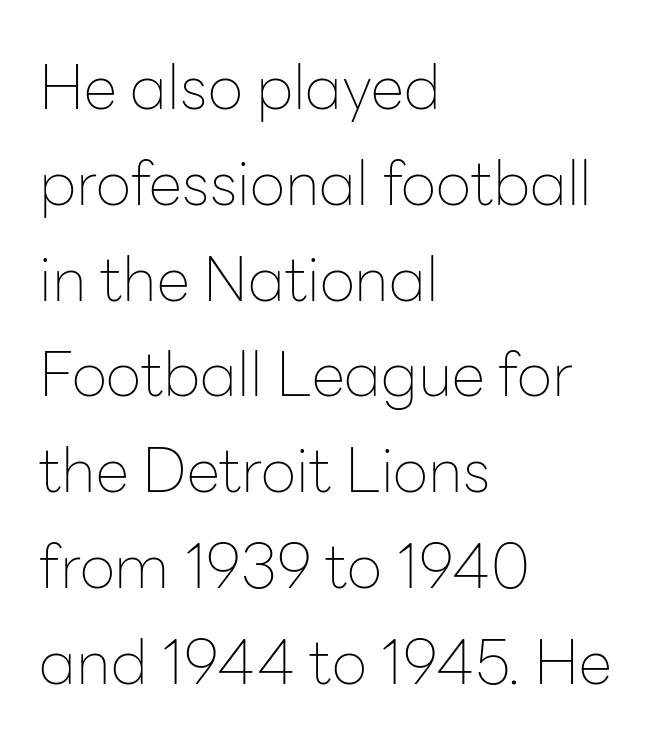
{"serif": "no", "italic": "no", "bold": "no", "weight": "thin", "width": "normal", "stroke_contrast": "low", "x_height": "medium", "monospaced": "no", "underline": "no", "align": "left", "line_spacing": "normal", "line_spacing_ratio": 1.57, "letter_spacing": "normal", "letter_spacing_em": 0.0, "glyph_px": 61}
